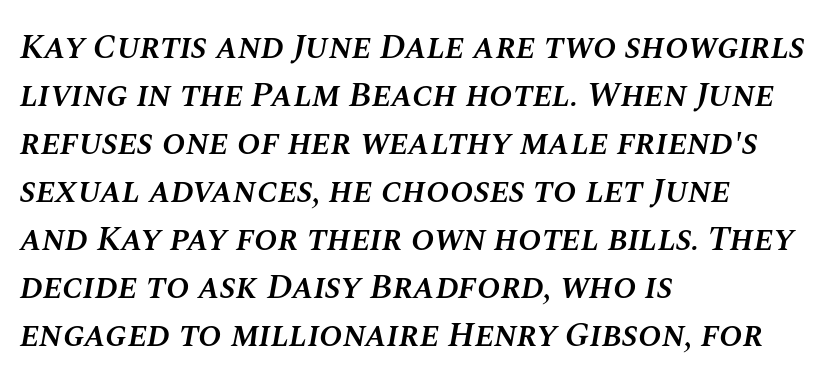
Lines of text with bare space underneath. Yep, that's italic — everything's leaning. A normal amount of white space separates one row of letters from the next. Nothing unusual about the tracking: characters are spaced as the font intends.
